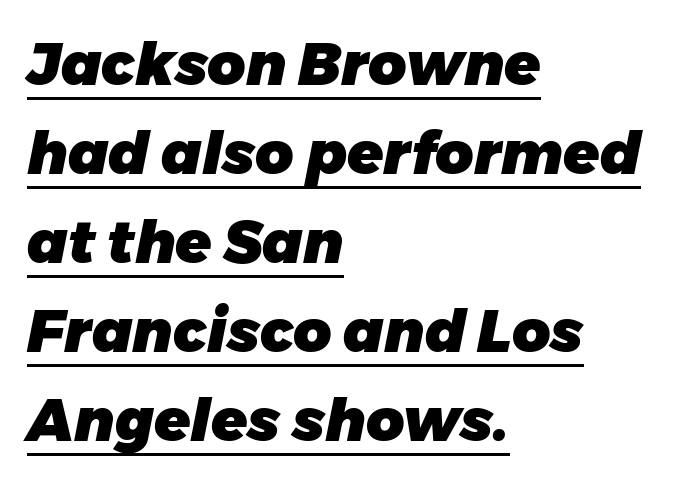
The image shows 59 px heavy type, italic (leaning right); set left-aligned, normal line spacing (1.51x), normal letter spacing, underlined; low stroke contrast and a medium x-height.
